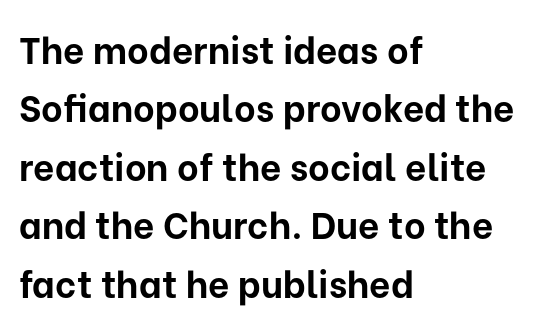
Q: Is the text bold? A: Yes.
Q: Is the text italic (slanted)? A: No, it is upright.
Q: Is the typeface a serif or a sans-serif typeface? A: Sans-serif.
Q: Is the text underlined? A: No.
Q: How is the paragraph aligned? A: Left-aligned.
Q: Is the spacing between letters normal or unusually wide? A: Normal.
Q: Is the spacing between lines tight, normal or loose? A: Normal.
Q: Width (condensed, normal, or wide)? A: Normal.
Q: Stroke contrast? A: Low.
Q: x-height? A: Medium.
Q: Monospaced? A: No.
